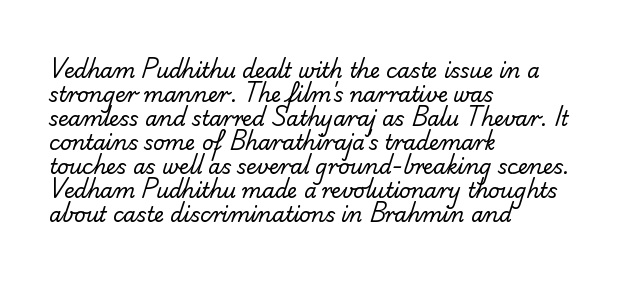
The image shows 20 px text type; set left-aligned, line spacing 1.2x, normal letter spacing, not underlined.
